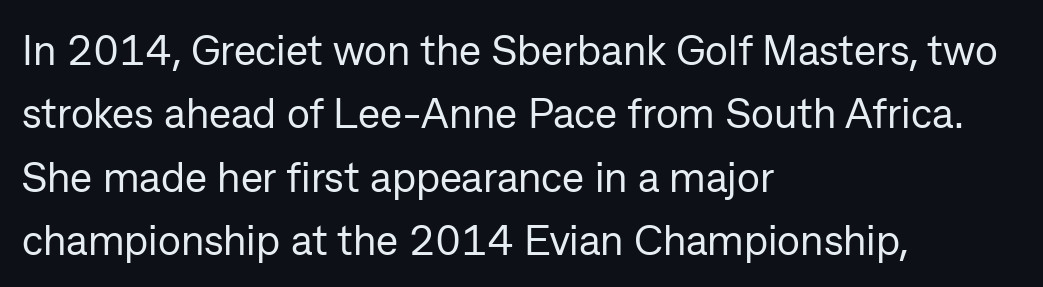
Q: Is the text bold? A: No.
Q: Is the text italic (slanted)? A: No, it is upright.
Q: Is the typeface a serif or a sans-serif typeface? A: Sans-serif.
Q: Is the text underlined? A: No.
Q: How is the paragraph aligned? A: Left-aligned.
Q: Is the spacing between letters normal or unusually wide? A: Normal.
Q: Is the spacing between lines tight, normal or loose? A: Normal.
Q: Width (condensed, normal, or wide)? A: Normal.
Q: Stroke contrast? A: Low.
Q: x-height? A: Medium.
Q: Monospaced? A: No.
